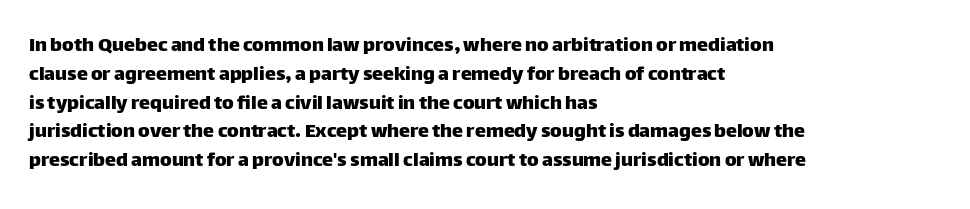
The image shows 22 px text type, upright; set left-aligned, normal line spacing (1.31x), normal letter spacing, not underlined.
